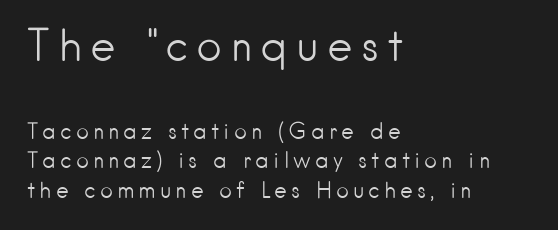
Each stroke keeps to a modest, everyday thickness or less. The initial chunk of copy outweighs the following chunk in type size. The characters display no serif detailing; their extremities are plain. The type sits square on the baseline with zero lean.
